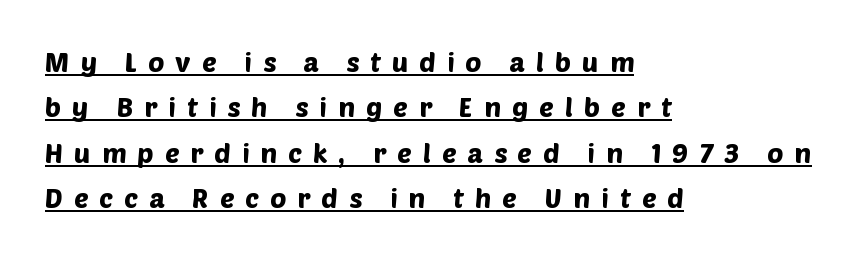
Q: Is the text underlined? A: Yes.
Q: How is the paragraph aligned? A: Left-aligned.
Q: Is the spacing between letters normal or unusually wide? A: Unusually wide.
Q: Is the spacing between lines tight, normal or loose? A: Normal.
